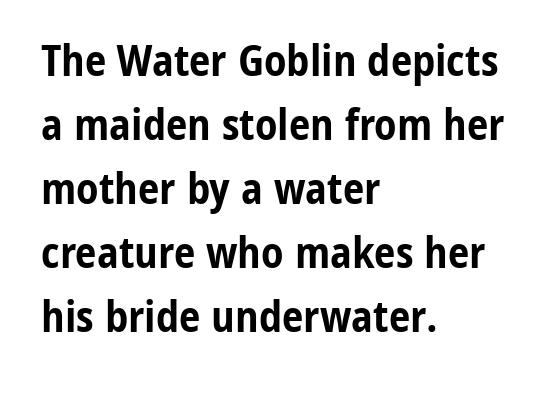
Q: Is the text bold? A: Yes.
Q: Is the text italic (slanted)? A: No, it is upright.
Q: Is the typeface a serif or a sans-serif typeface? A: Sans-serif.
Q: Is the text underlined? A: No.
Q: How is the paragraph aligned? A: Left-aligned.
Q: Is the spacing between letters normal or unusually wide? A: Normal.
Q: Is the spacing between lines tight, normal or loose? A: Normal.
Q: Width (condensed, normal, or wide)? A: Condensed.
Q: Stroke contrast? A: Low.
Q: x-height? A: Medium.
Q: Monospaced? A: No.
